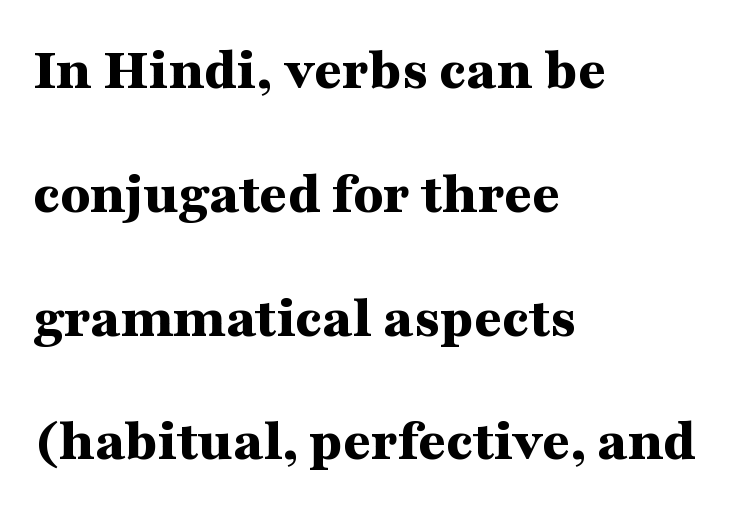
{"serif": "yes", "italic": "no", "bold": "yes", "weight": "bold", "width": "wide", "stroke_contrast": "medium", "x_height": "medium", "monospaced": "no", "underline": "no", "align": "left", "line_spacing": "loose", "line_spacing_ratio": 2.03, "letter_spacing": "normal", "letter_spacing_em": 0.0, "glyph_px": 61}
